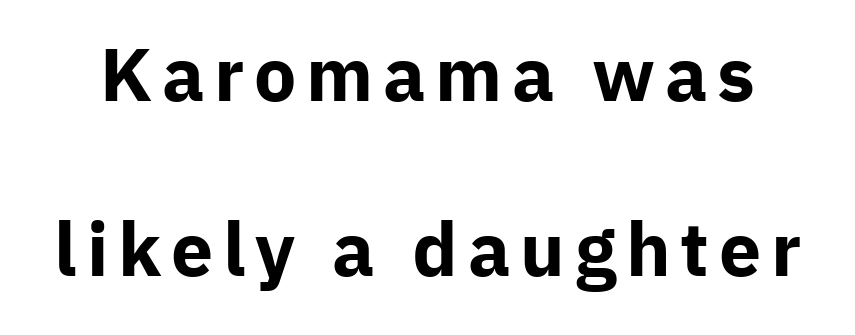
Only glyphs here, with clear space below each row. The glyphs have the mass of a bold cut. A roman cut, with each character standing at attention. This rendering employs a face without finishing strokes, i.e., a sans-serif. Vertical spacing — loose.
